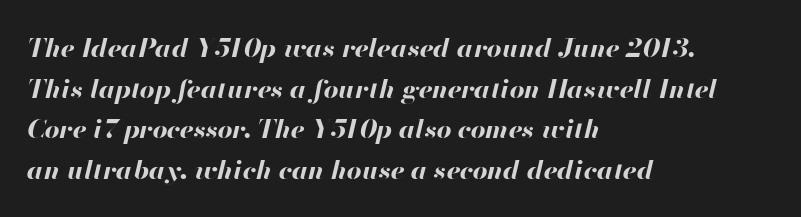
Q: Is the text bold? A: Yes.
Q: Is the text italic (slanted)? A: Yes, it leans right by about 13 degrees.
Q: Is the text underlined? A: No.
Q: How is the paragraph aligned? A: Left-aligned.
Q: Is the spacing between letters normal or unusually wide? A: Normal.
Q: Is the spacing between lines tight, normal or loose? A: Normal.
